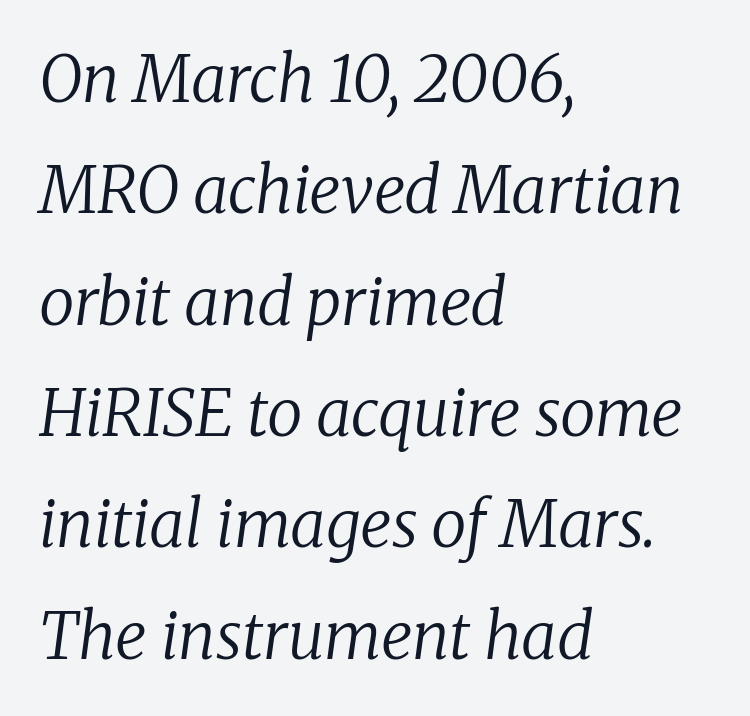
The face used here is proportionally spaced, like ordinary book or web type. Horizontally, the lines are justified to the leading edge only. Yep, those are serifs on the letters. The weight tops out at a normal text grade. Slant detected: the letters are inclined.
